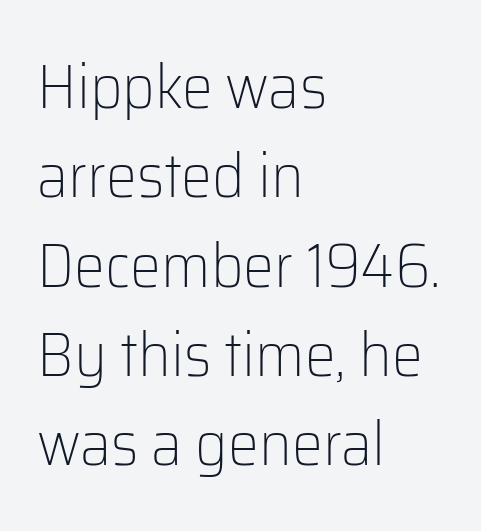
Q: Is the text bold? A: No.
Q: Is the text italic (slanted)? A: No, it is upright.
Q: Is the typeface a serif or a sans-serif typeface? A: Sans-serif.
Q: Is the text underlined? A: No.
Q: How is the paragraph aligned? A: Left-aligned.
Q: Is the spacing between letters normal or unusually wide? A: Normal.
Q: Is the spacing between lines tight, normal or loose? A: Normal.
Q: Width (condensed, normal, or wide)? A: Normal.
Q: Stroke contrast? A: Low.
Q: x-height? A: Medium.
Q: Monospaced? A: No.
